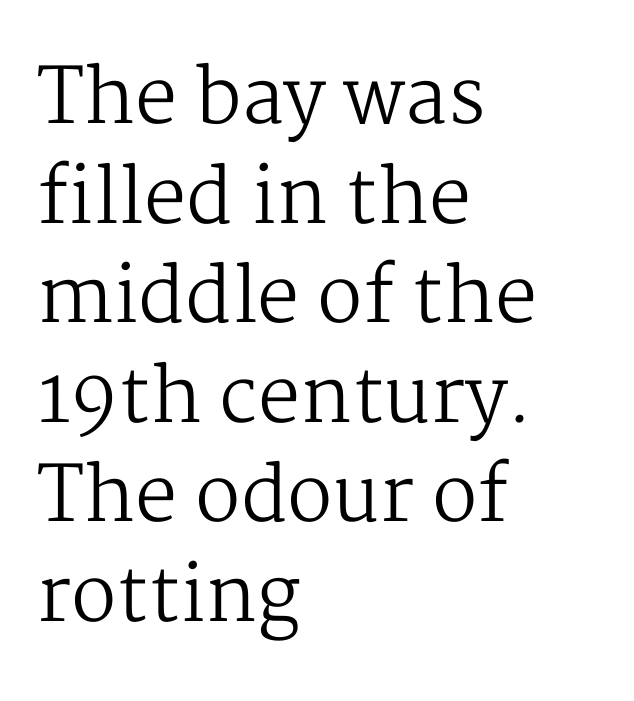
{"serif": "yes", "italic": "no", "bold": "no", "weight": "regular", "width": "normal", "stroke_contrast": "medium", "x_height": "medium", "monospaced": "no", "underline": "no", "align": "left", "line_spacing": "normal", "line_spacing_ratio": 1.31, "letter_spacing": "normal", "letter_spacing_em": 0.0, "glyph_px": 76}
